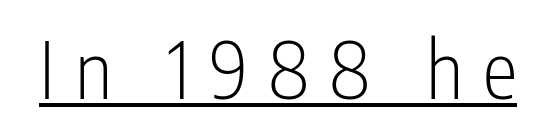
The image shows 79 px light, condensed sans-serif type, upright; set unusually wide letter spacing (+0.25 em), underlined; low stroke contrast and a medium x-height.
